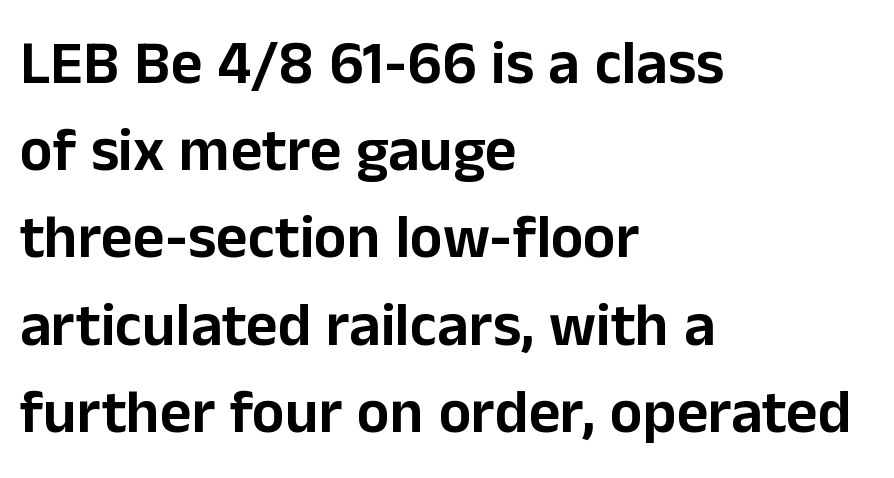
The image shows 61 px sans-serif type, upright; set left-aligned, normal line spacing (1.43x), normal letter spacing, not underlined; low stroke contrast and a medium x-height.
